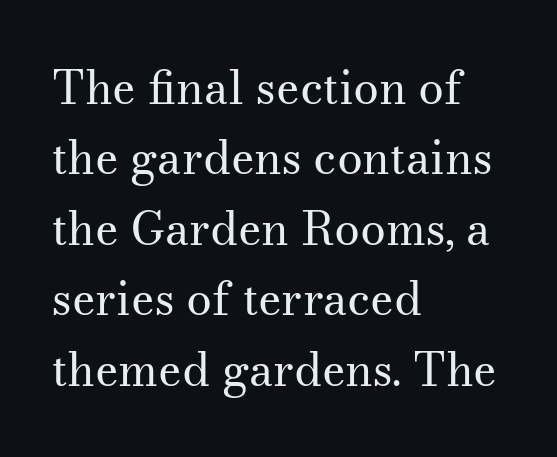
The glyphs are unaccompanied by any horizontal stroke below them. Tall strokes in this sample are plumb rather than angled. The vertical gap from one line to the next is medium. The glyphs in this specimen are seriffed. Here the glyphs are tracked normally, forming tight word shapes. The typesetting does not lean heavy: it is not bold.
